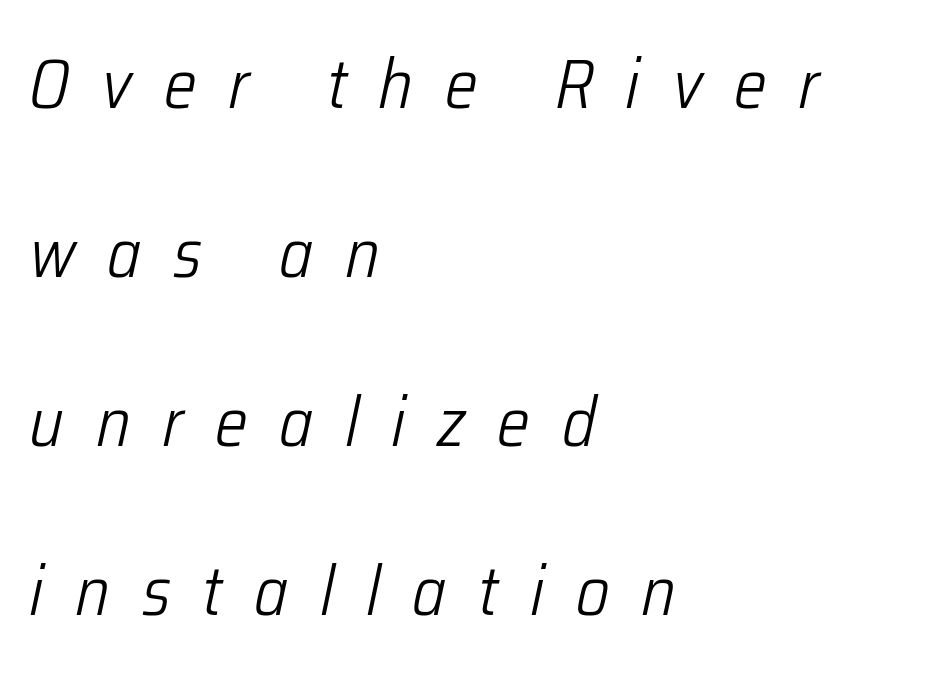
The image shows 69 px light, condensed type, italic (leaning right); set left-aligned, loose line spacing (2.45x), unusually wide letter spacing (+0.46 em), not underlined; low stroke contrast and a medium x-height.
